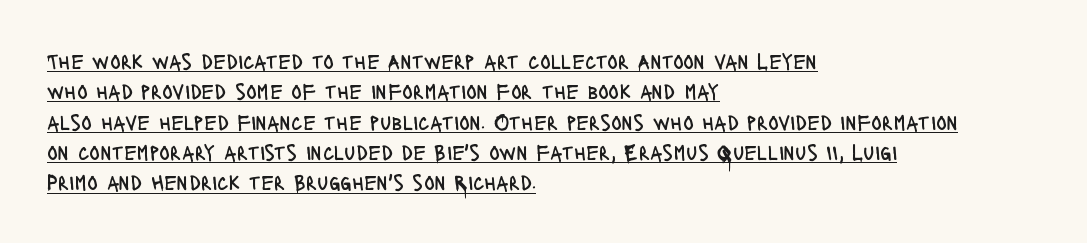
{"italic": "no", "bold": "no", "underline": "yes", "align": "left", "line_spacing": "normal", "line_spacing_ratio": 1.38, "letter_spacing": "normal", "letter_spacing_em": 0.0, "glyph_px": 22}
